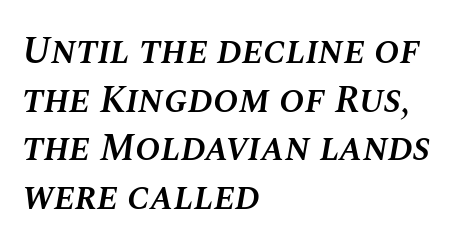
The image shows 38 px semibold type, italic (leaning right); set left-aligned, normal line spacing (1.28x), normal letter spacing, not underlined; medium stroke contrast and a large x-height.
